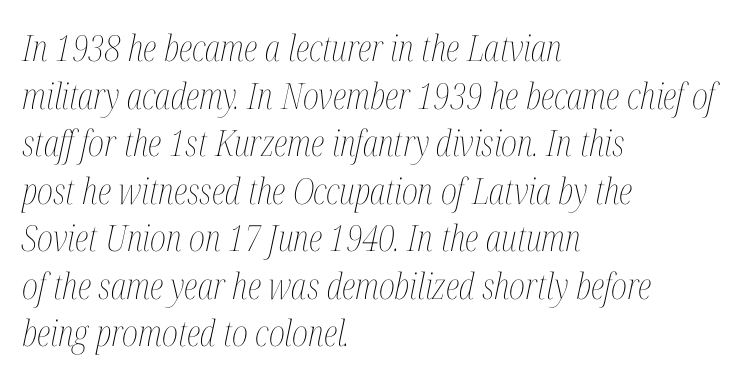
The image shows 36 px thin, condensed type, italic (leaning right); set left-aligned, normal line spacing (1.32x), normal letter spacing, not underlined; medium stroke contrast and a medium x-height.
